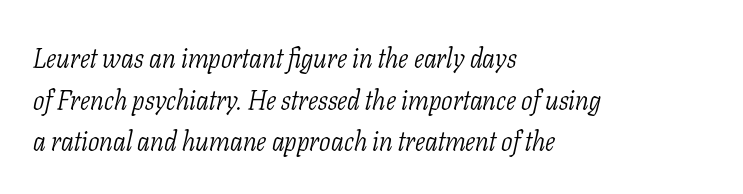
The image shows 27 px text type, italic (leaning right); set left-aligned, normal line spacing (1.54x), normal letter spacing, not underlined.
